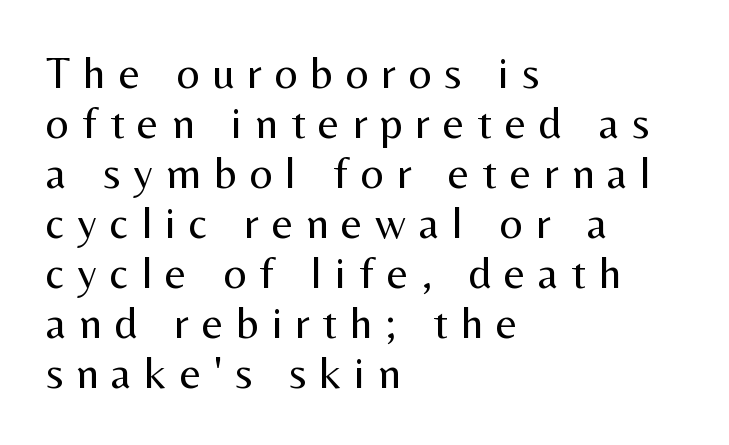
Is the type heavy? It reads as light-to-regular instead. The words here are not underlined. Tracking value appears strongly positive — letters spread wide. Think of a printed novel: that variable character pitch is what you see here. Vertical spacing — tight.
